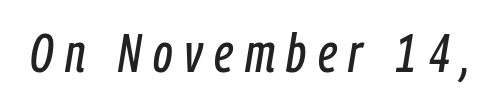
The words here are not underlined. Notice how the stems are inclined rather than vertical — that's the hallmark of italics. Spacing between characters has been opened up far beyond the box default. A typesetter would call this proportional, since set widths differ per character.
